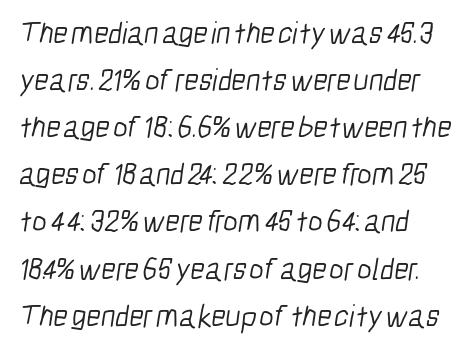
{"serif": "no", "bold": "no", "weight": "light", "width": "condensed", "stroke_contrast": "low", "x_height": "medium", "monospaced": "no", "underline": "no", "align": "left", "line_spacing": "normal", "line_spacing_ratio": 1.52, "letter_spacing": "normal", "letter_spacing_em": 0.0, "glyph_px": 31}
